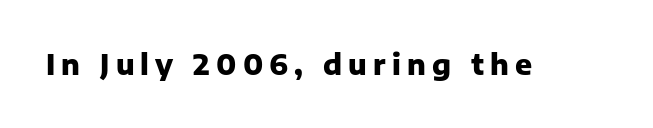
Bare-footed words on every line. Posture: upright roman. Compared with typical body copy, the letter spacing here is much looser. The characters display no serif detailing; their extremities are plain.
